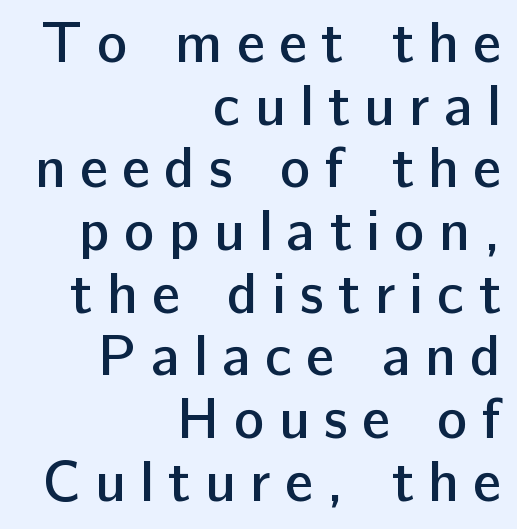
Q: Is the text bold? A: Semi-bold.
Q: Is the text italic (slanted)? A: No, it is upright.
Q: Is the typeface a serif or a sans-serif typeface? A: Sans-serif.
Q: Is the text underlined? A: No.
Q: How is the paragraph aligned? A: Right-aligned.
Q: Is the spacing between letters normal or unusually wide? A: Unusually wide.
Q: Is the spacing between lines tight, normal or loose? A: Tight.
Q: Width (condensed, normal, or wide)? A: Normal.
Q: Stroke contrast? A: Low.
Q: x-height? A: Medium.
Q: Monospaced? A: No.
